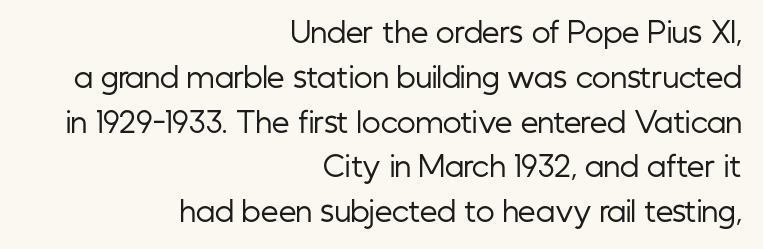
The image shows 28 px regular-weight, condensed sans-serif type, upright; set right-aligned, normal line spacing (1.6x), normal letter spacing, not underlined; low stroke contrast and a medium x-height.
